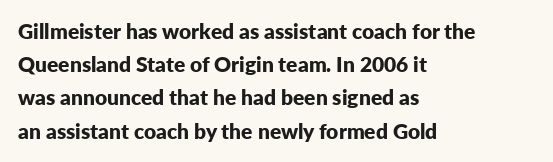
The image shows 21 px bold type, upright; set left-aligned, normal line spacing (1.58x), normal letter spacing, not underlined.
